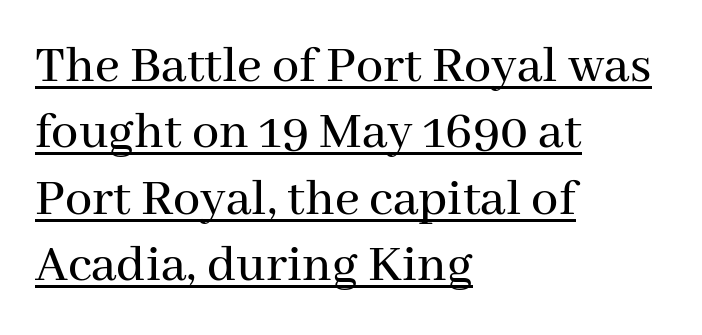
{"serif": "yes", "italic": "no", "width": "normal", "stroke_contrast": "medium", "x_height": "medium", "monospaced": "no", "underline": "yes", "align": "left", "line_spacing_ratio": 1.23, "letter_spacing": "normal", "letter_spacing_em": 0.0, "glyph_px": 54}
